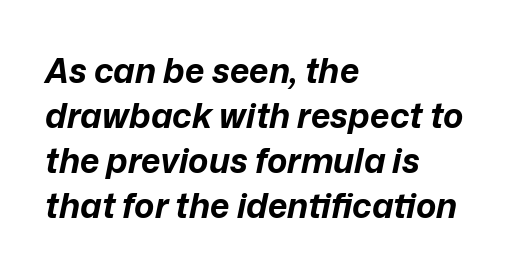
One-word summary of the alignment: left. Would a proofreader flag this as italicized? Yes. Characters follow at the spacing the type designer built in. Spacing verdict: proportional, widths tailored to each character.
